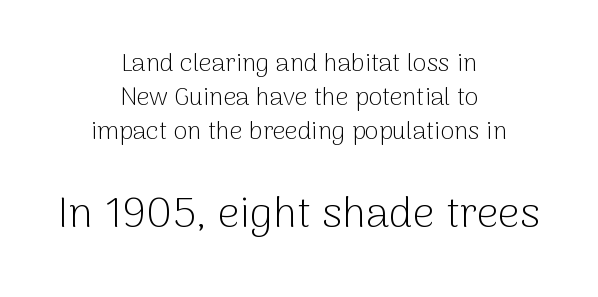
The image shows 43 px light sans-serif type, upright; set centered, normal line spacing (1.36x), normal letter spacing, not underlined; the second (bottom) block is 1.72x larger; low stroke contrast and a medium x-height.
